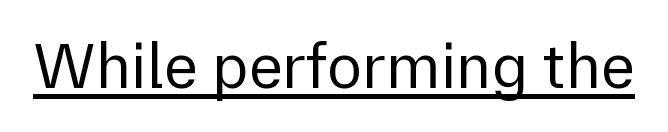
{"serif": "no", "italic": "no", "bold": "no", "weight": "regular", "width": "normal", "x_height": "medium", "monospaced": "no", "underline": "yes", "letter_spacing": "normal", "letter_spacing_em": 0.0, "glyph_px": 65}
